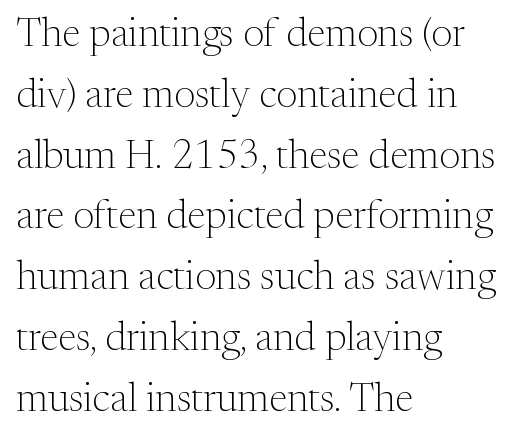
{"serif": "yes", "italic": "no", "bold": "no", "weight": "light", "width": "normal", "stroke_contrast": "medium", "x_height": "medium", "monospaced": "no", "underline": "no", "align": "left", "line_spacing": "normal", "line_spacing_ratio": 1.52, "letter_spacing": "normal", "letter_spacing_em": 0.0, "glyph_px": 40}
